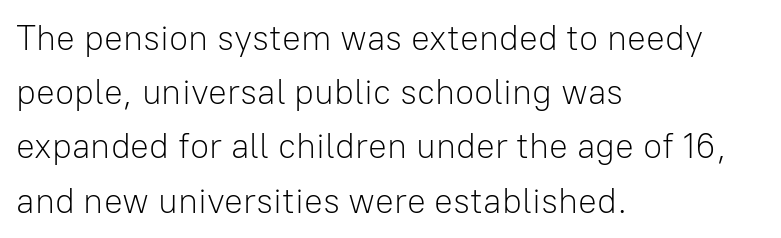
The image shows 35 px light sans-serif type, upright; set left-aligned, normal line spacing (1.55x), normal letter spacing, not underlined; low stroke contrast and a medium x-height.
